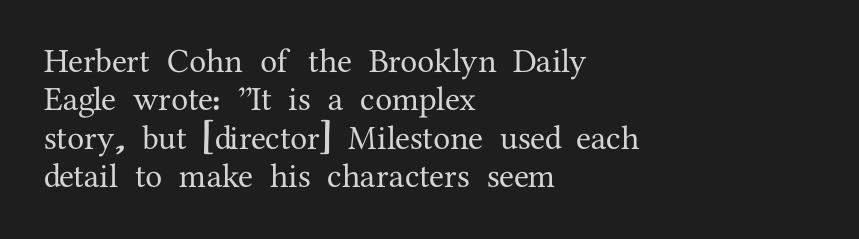
The letters stand upright; this is a roman face. Unmarked baselines from the first word to the last. Regarding leading, the lines here are crowded together. Does extra space separate the letters? No, they use regular spacing. These lines stack with their left ends in a neat column. The rendering shows small feet on the letterforms — a serif design.
